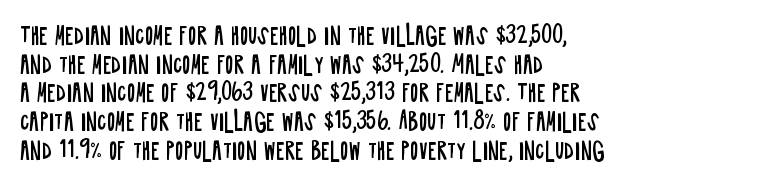
Q: Is the text bold? A: No.
Q: Is the text italic (slanted)? A: No, it is upright.
Q: Is the text underlined? A: No.
Q: How is the paragraph aligned? A: Left-aligned.
Q: Is the spacing between letters normal or unusually wide? A: Normal.
Q: Is the spacing between lines tight, normal or loose? A: Normal.
